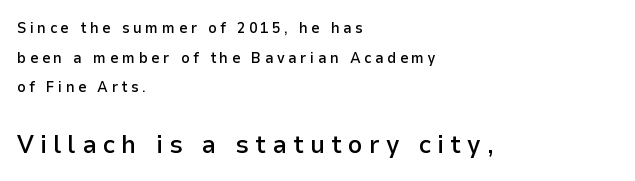
The image shows 26 px text type, upright; set left-aligned, loose line spacing (1.97x), unusually wide letter spacing (+0.23 em), not underlined; the second (bottom) block is 1.73x larger.
